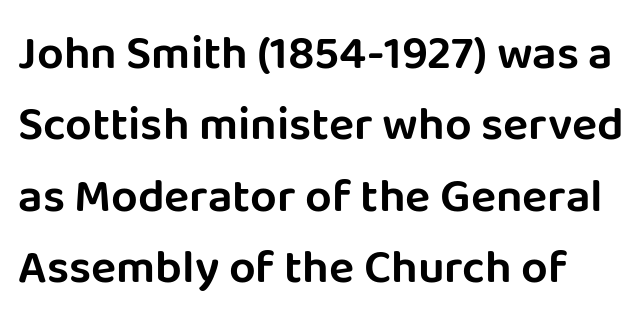
{"serif": "no", "italic": "no", "width": "normal", "stroke_contrast": "low", "x_height": "large", "monospaced": "no", "underline": "no", "line_spacing": "normal", "line_spacing_ratio": 1.52, "letter_spacing": "normal", "letter_spacing_em": 0.0, "glyph_px": 47}
